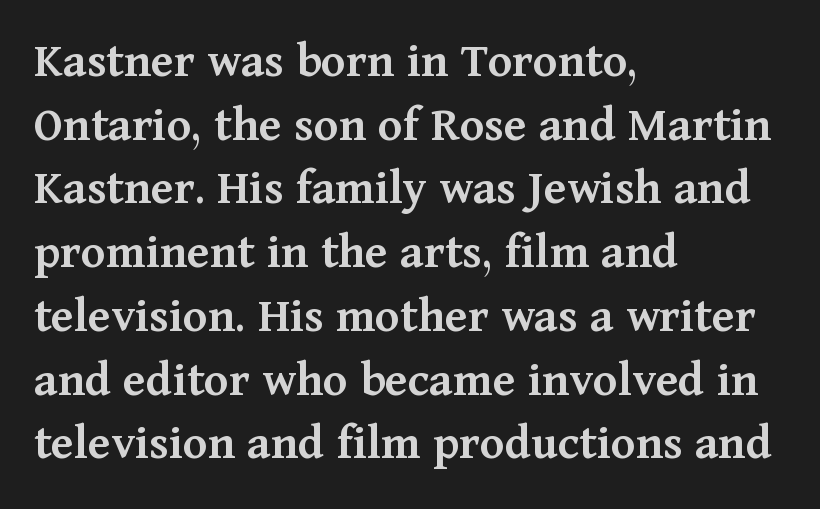
The image shows 51 px semibold serif type, upright; set left-aligned, normal line spacing (1.25x), normal letter spacing, not underlined; medium stroke contrast and a medium x-height.
